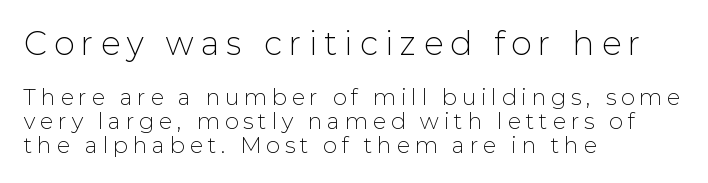
{"serif": "no", "italic": "no", "bold": "no", "weight": "light", "width": "normal", "stroke_contrast": "low", "x_height": "medium", "monospaced": "no", "underline": "no", "align": "left", "line_spacing": "tight", "line_spacing_ratio": 1.14, "letter_spacing": "wide", "letter_spacing_em": 0.25, "larger_block": "first", "size_ratio": 1.48, "glyph_px": 31}
